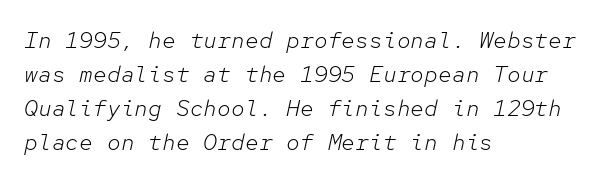
A light-to-regular cut is what we see here. Look at the tracking — it's just the regular setting, nothing added. Is the type slanted? Yes — the strokes lean at a clear angle. Horizontal bands of white between lines are of average thickness. Every row of glyphs begins at an identical x-position on the left.
